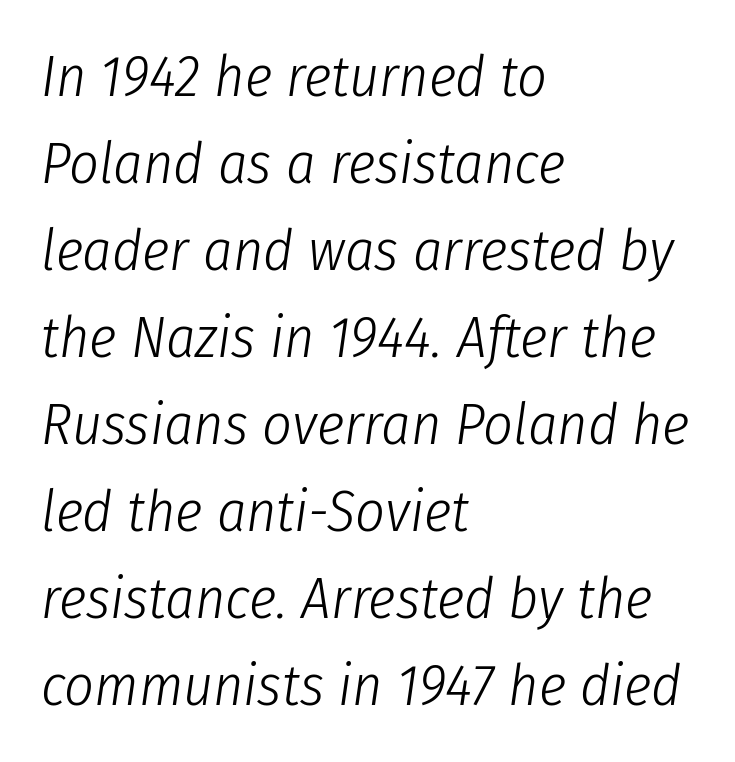
{"italic": "yes", "lean": "right", "slant_degrees": 8, "bold": "no", "weight": "light", "width": "condensed", "stroke_contrast": "low", "x_height": "medium", "monospaced": "no", "underline": "no", "align": "left", "line_spacing": "normal", "line_spacing_ratio": 1.5, "letter_spacing": "normal", "letter_spacing_em": 0.0, "glyph_px": 58}
